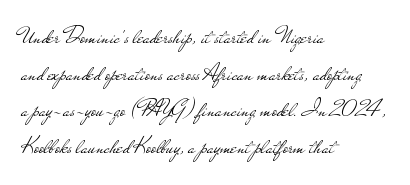
{"bold": "no", "underline": "no", "align": "left", "line_spacing": "normal", "line_spacing_ratio": 1.53, "letter_spacing": "normal", "letter_spacing_em": 0.0, "glyph_px": 24}
